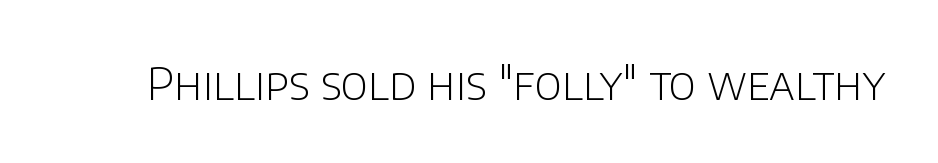
The image shows 45 px light sans-serif type, upright; set normal letter spacing, not underlined; low stroke contrast and a large x-height.
